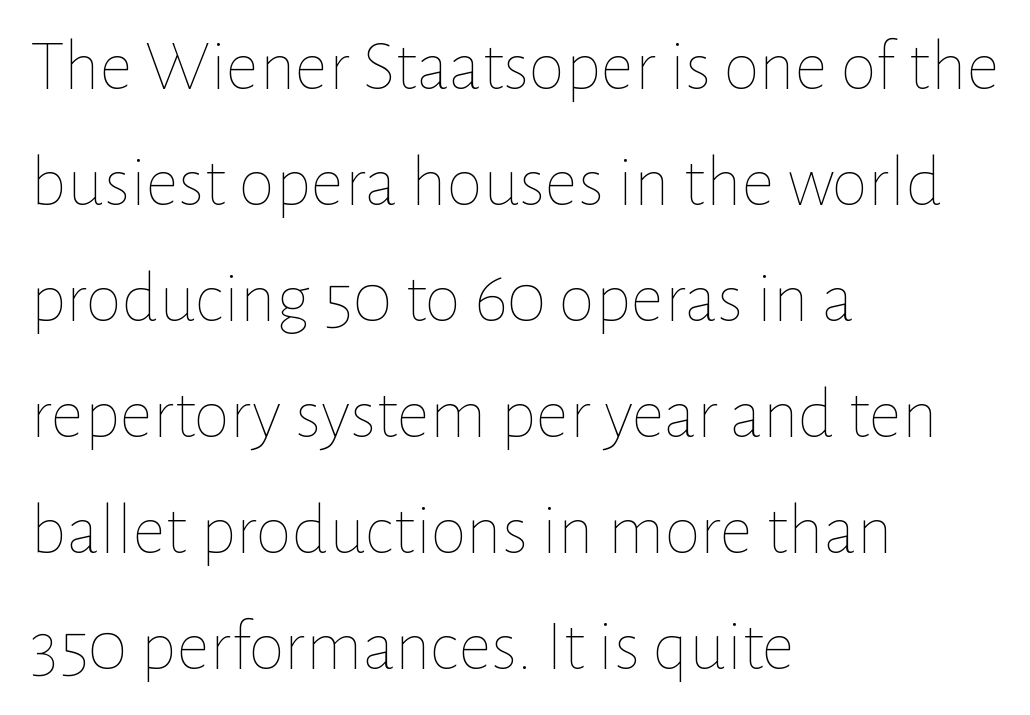
{"italic": "no", "bold": "no", "weight": "thin", "width": "normal", "stroke_contrast": "low", "x_height": "medium", "monospaced": "no", "underline": "no", "align": "left", "line_spacing": "normal", "line_spacing_ratio": 1.59, "letter_spacing": "normal", "letter_spacing_em": 0.0, "glyph_px": 73}
